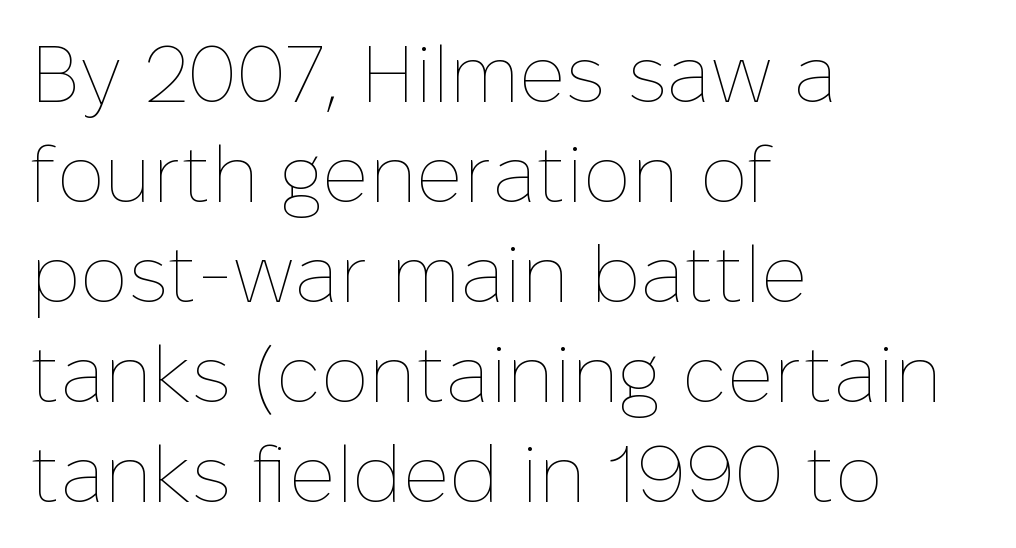
{"italic": "no", "bold": "no", "weight": "thin", "width": "normal", "stroke_contrast": "low", "x_height": "medium", "monospaced": "no", "underline": "no", "align": "left", "line_spacing": "normal", "line_spacing_ratio": 1.25, "letter_spacing": "normal", "letter_spacing_em": 0.0, "glyph_px": 80}
